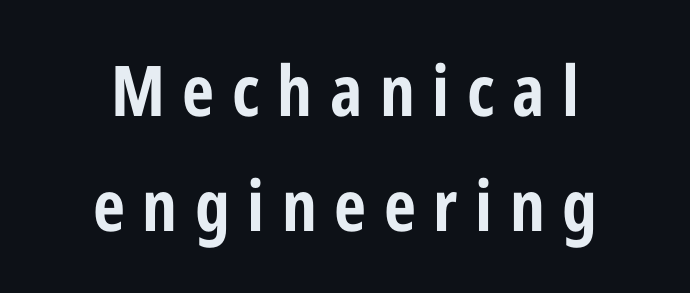
Q: Is the text bold? A: Yes.
Q: Is the text italic (slanted)? A: No, it is upright.
Q: Is the typeface a serif or a sans-serif typeface? A: Sans-serif.
Q: Is the text underlined? A: No.
Q: How is the paragraph aligned? A: Centered.
Q: Is the spacing between letters normal or unusually wide? A: Unusually wide.
Q: Is the spacing between lines tight, normal or loose? A: Normal.
Q: Width (condensed, normal, or wide)? A: Condensed.
Q: Stroke contrast? A: Low.
Q: x-height? A: Medium.
Q: Monospaced? A: No.
